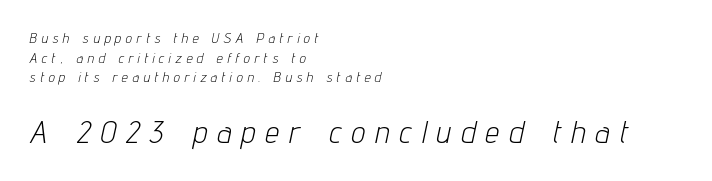
The image shows 31 px light, condensed type, italic (leaning right); set left-aligned, normal line spacing (1.41x), unusually wide letter spacing (+0.34 em), not underlined; the second (bottom) block is 2.21x larger; low stroke contrast and a medium x-height.
